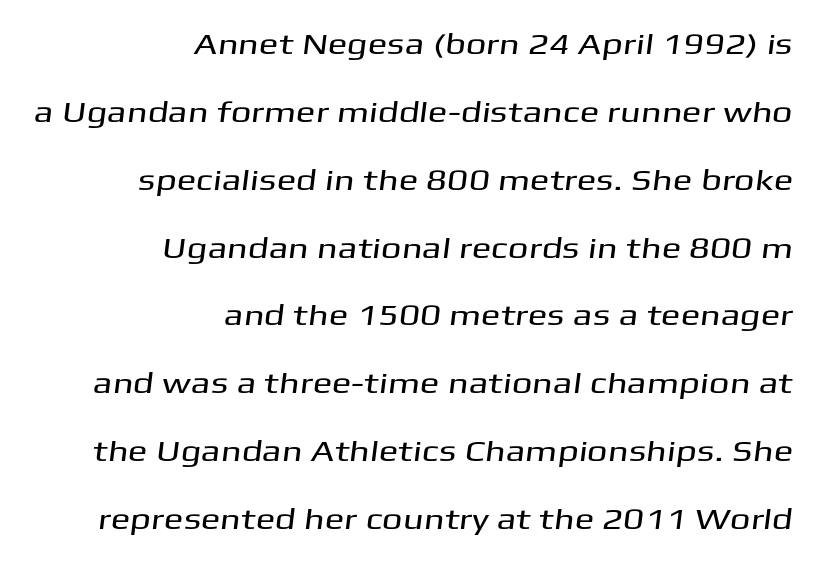
Q: Is the typeface a serif or a sans-serif typeface? A: Sans-serif.
Q: Is the text underlined? A: No.
Q: How is the paragraph aligned? A: Right-aligned.
Q: Is the spacing between letters normal or unusually wide? A: Normal.
Q: Is the spacing between lines tight, normal or loose? A: Loose.
Q: Width (condensed, normal, or wide)? A: Wide.
Q: Stroke contrast? A: Medium.
Q: x-height? A: Medium.
Q: Monospaced? A: No.
